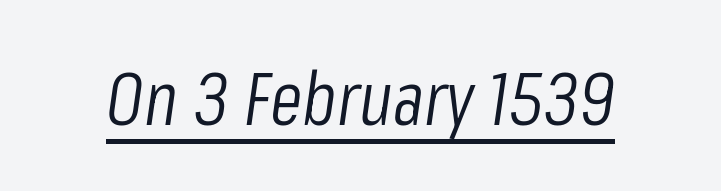
The image shows 75 px light, condensed type, italic (leaning right); set normal letter spacing, underlined; low stroke contrast and a medium x-height.
